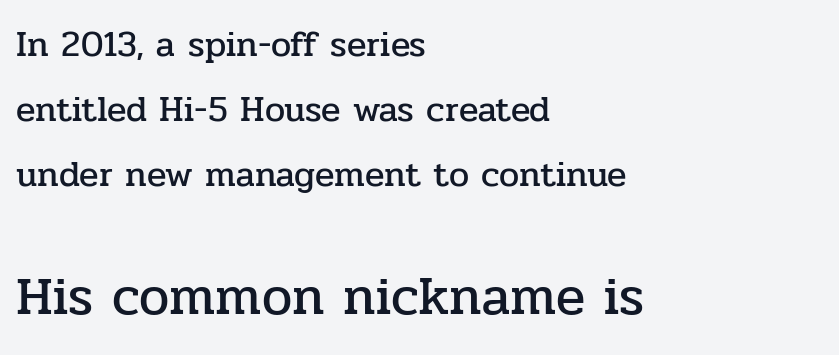
Q: Is the text italic (slanted)? A: No, it is upright.
Q: Is the typeface a serif or a sans-serif typeface? A: Serif.
Q: Is the text underlined? A: No.
Q: How is the paragraph aligned? A: Left-aligned.
Q: Is the spacing between letters normal or unusually wide? A: Normal.
Q: Which block of text is set in a larger size, the first (top) or the second (bottom)? A: The second (bottom) one.
Q: Width (condensed, normal, or wide)? A: Normal.
Q: Stroke contrast? A: Low.
Q: x-height? A: Medium.
Q: Monospaced? A: No.
